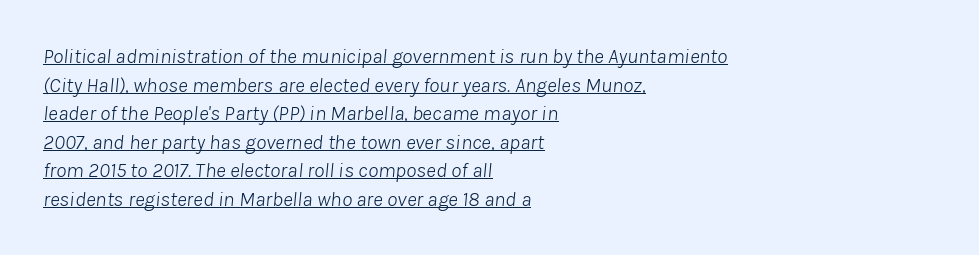
{"italic": "yes", "lean": "right", "slant_degrees": 8, "bold": "no", "underline": "yes", "align": "left", "line_spacing": "normal", "line_spacing_ratio": 1.36, "letter_spacing": "normal", "letter_spacing_em": 0.0, "glyph_px": 21}
